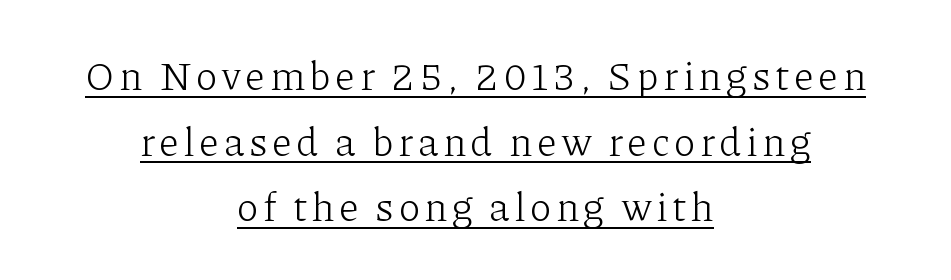
Q: Is the text bold? A: No.
Q: Is the text italic (slanted)? A: No, it is upright.
Q: Is the typeface a serif or a sans-serif typeface? A: Serif.
Q: Is the text underlined? A: Yes.
Q: How is the paragraph aligned? A: Centered.
Q: Is the spacing between lines tight, normal or loose? A: Normal.
Q: Width (condensed, normal, or wide)? A: Normal.
Q: Stroke contrast? A: Low.
Q: x-height? A: Medium.
Q: Monospaced? A: No.
